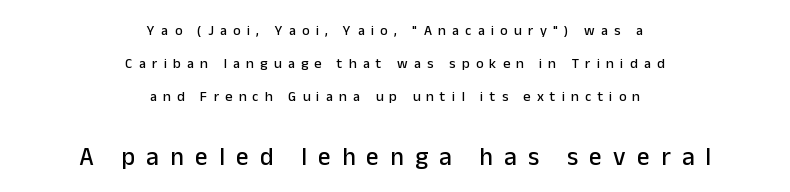
Q: Is the text italic (slanted)? A: No, it is upright.
Q: Is the text underlined? A: No.
Q: How is the paragraph aligned? A: Centered.
Q: Is the spacing between letters normal or unusually wide? A: Unusually wide.
Q: Is the spacing between lines tight, normal or loose? A: Loose.
Q: Which block of text is set in a larger size, the first (top) or the second (bottom)? A: The second (bottom) one.
